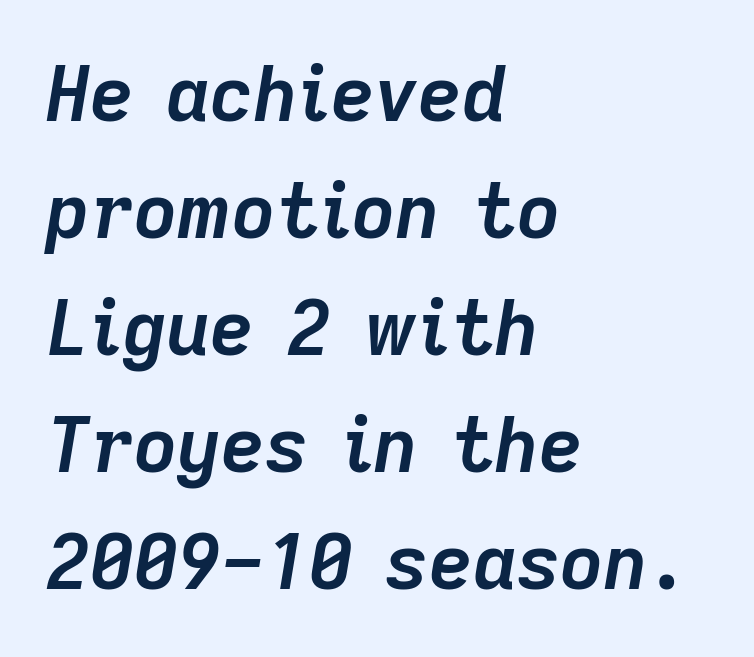
{"italic": "yes", "lean": "right", "slant_degrees": 9, "bold": "yes", "weight": "semibold", "width": "normal", "stroke_contrast": "low", "x_height": "medium", "monospaced": "no", "underline": "no", "align": "left", "line_spacing": "normal", "line_spacing_ratio": 1.54, "letter_spacing": "normal", "letter_spacing_em": 0.0, "glyph_px": 76}
